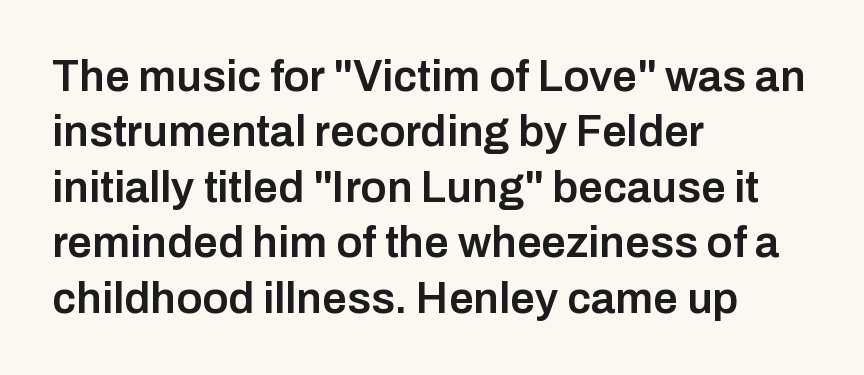
Q: Is the text bold? A: Semi-bold.
Q: Is the text italic (slanted)? A: No, it is upright.
Q: Is the typeface a serif or a sans-serif typeface? A: Sans-serif.
Q: Is the text underlined? A: No.
Q: How is the paragraph aligned? A: Left-aligned.
Q: Is the spacing between letters normal or unusually wide? A: Normal.
Q: Is the spacing between lines tight, normal or loose? A: Normal.
Q: Width (condensed, normal, or wide)? A: Normal.
Q: Stroke contrast? A: Low.
Q: x-height? A: Medium.
Q: Monospaced? A: No.
